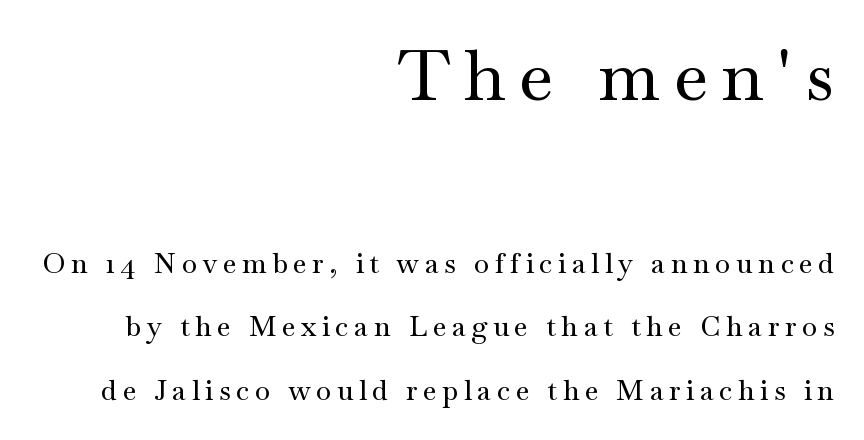
Spacing verdict: proportional, widths tailored to each character. The line texture is sparse and dotted thanks to wide tracking. Widely set lines give the paragraph a tall, airy silhouette. This sample uses an upright cut, with every glyph sitting square on the baseline.
